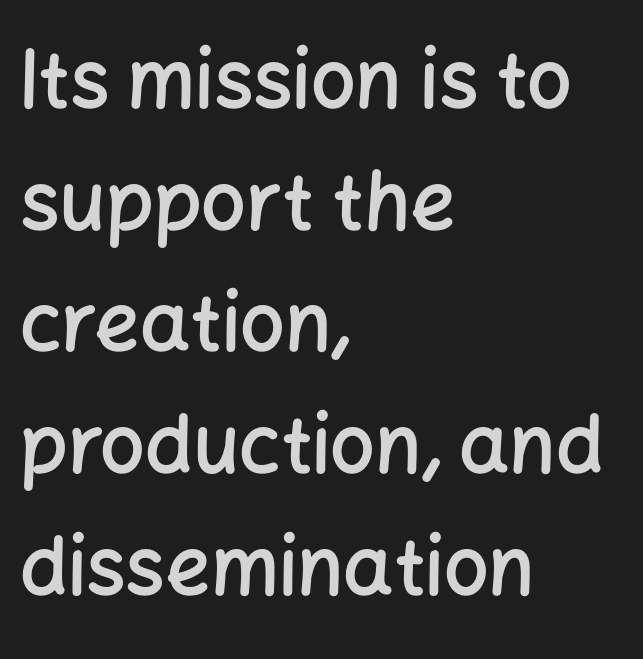
{"serif": "no", "italic": "no", "bold": "semi", "weight": "semibold", "width": "normal", "stroke_contrast": "low", "x_height": "medium", "monospaced": "no", "underline": "no", "align": "left", "line_spacing": "normal", "line_spacing_ratio": 1.54, "letter_spacing": "normal", "letter_spacing_em": 0.0, "glyph_px": 79}
